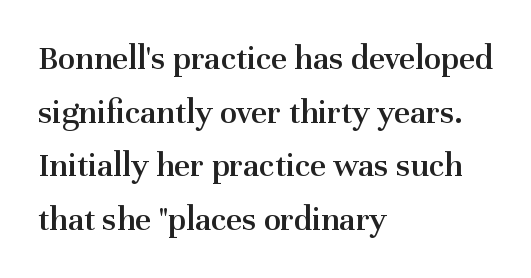
One glance says typical: line gaps are just what's usual. Each letter keeps its own natural width here, so spacing adapts to shape. On the weight axis this lands at semibold, roughly 600. The zone under the glyphs is completely vacant. The letterforms sit shoulder to shoulder at normal distance. The type family on display is of the serif kind.
